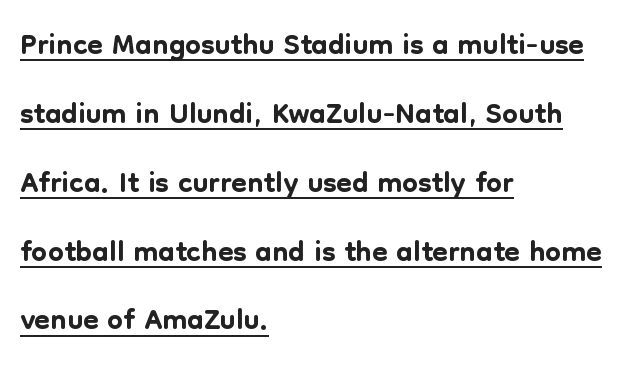
{"serif": "no", "italic": "no", "width": "normal", "stroke_contrast": "low", "x_height": "medium", "monospaced": "no", "underline": "yes", "align": "left", "line_spacing": "normal", "line_spacing_ratio": 1.53, "letter_spacing": "normal", "letter_spacing_em": 0.0, "glyph_px": 45}
